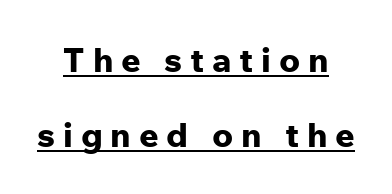
{"serif": "no", "italic": "no", "bold": "yes", "weight": "bold", "width": "normal", "stroke_contrast": "low", "x_height": "medium", "monospaced": "no", "underline": "yes", "align": "center", "line_spacing": "loose", "line_spacing_ratio": 2.21, "letter_spacing": "wide", "letter_spacing_em": 0.23, "glyph_px": 34}
